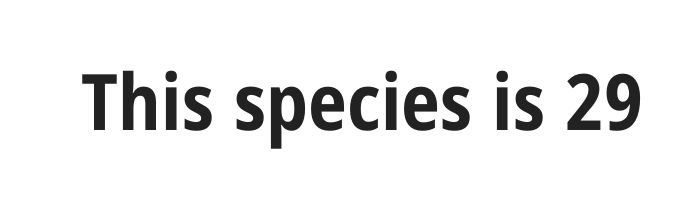
Q: Is the text bold? A: Yes.
Q: Is the text italic (slanted)? A: No, it is upright.
Q: Is the typeface a serif or a sans-serif typeface? A: Sans-serif.
Q: Is the text underlined? A: No.
Q: Is the spacing between letters normal or unusually wide? A: Normal.
Q: Width (condensed, normal, or wide)? A: Condensed.
Q: Stroke contrast? A: Low.
Q: x-height? A: Medium.
Q: Monospaced? A: No.
